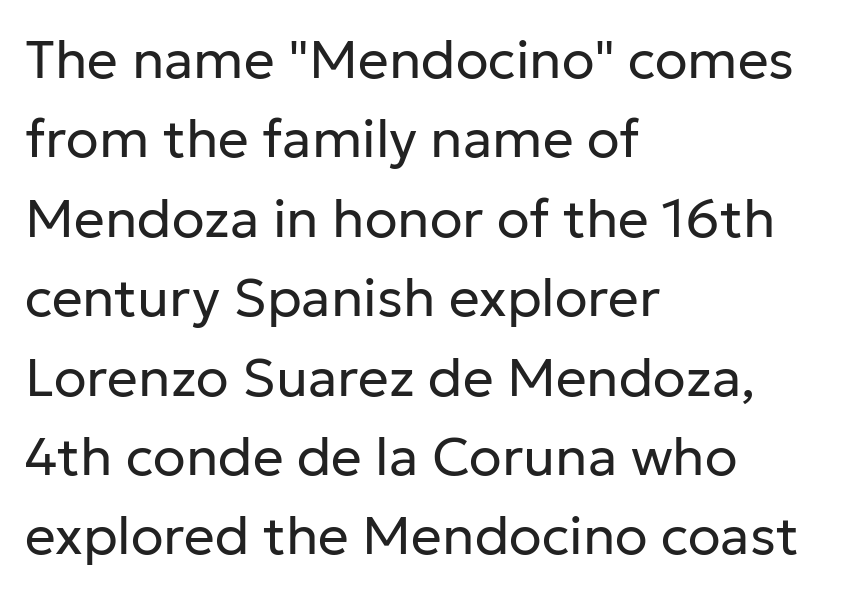
The image shows 54 px regular-weight sans-serif type, upright; set left-aligned, normal line spacing (1.47x), normal letter spacing, not underlined; low stroke contrast and a medium x-height.
